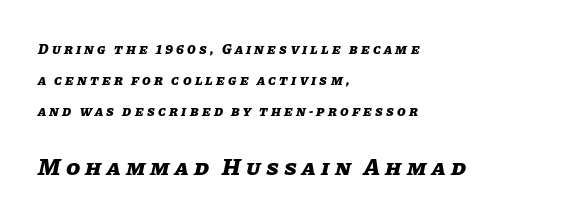
{"italic": "yes", "lean": "right", "slant_degrees": 11, "bold": "yes", "underline": "no", "align": "left", "line_spacing": "loose", "line_spacing_ratio": 2.21, "letter_spacing": "wide", "letter_spacing_em": 0.23, "larger_block": "second", "size_ratio": 1.64, "glyph_px": 23}
